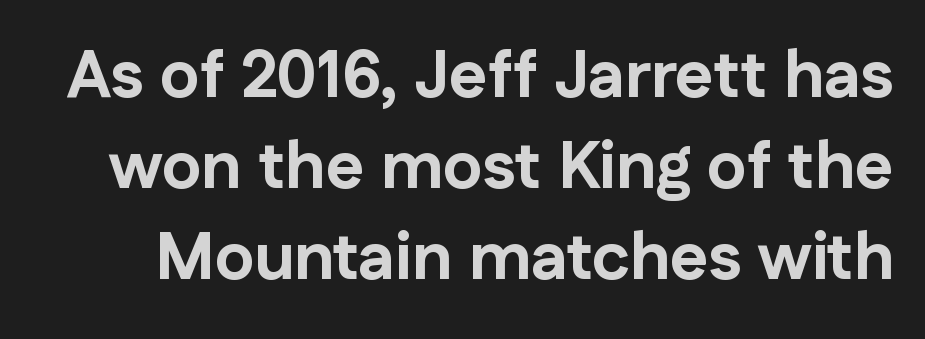
Q: Is the text bold? A: Yes.
Q: Is the text italic (slanted)? A: No, it is upright.
Q: Is the typeface a serif or a sans-serif typeface? A: Sans-serif.
Q: Is the text underlined? A: No.
Q: Is the spacing between letters normal or unusually wide? A: Normal.
Q: Is the spacing between lines tight, normal or loose? A: Normal.
Q: Width (condensed, normal, or wide)? A: Normal.
Q: Stroke contrast? A: Low.
Q: x-height? A: Medium.
Q: Monospaced? A: No.
